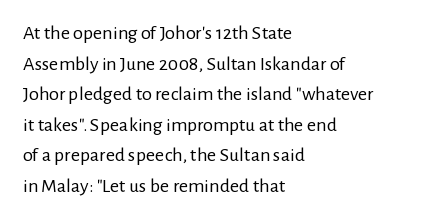
Q: Is the text bold? A: No.
Q: Is the text italic (slanted)? A: No, it is upright.
Q: Is the text underlined? A: No.
Q: How is the paragraph aligned? A: Left-aligned.
Q: Is the spacing between letters normal or unusually wide? A: Normal.
Q: Is the spacing between lines tight, normal or loose? A: Normal.
